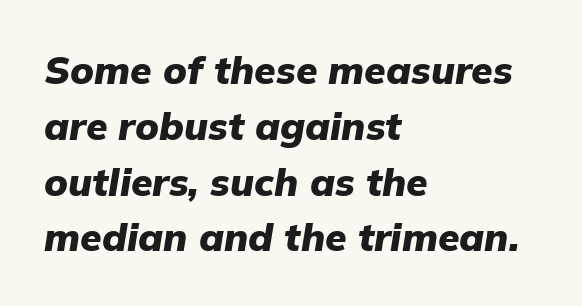
Q: Is the text bold? A: Yes.
Q: Is the text italic (slanted)? A: Yes, it leans right by about 9 degrees.
Q: Is the text underlined? A: No.
Q: How is the paragraph aligned? A: Left-aligned.
Q: Is the spacing between letters normal or unusually wide? A: Normal.
Q: Is the spacing between lines tight, normal or loose? A: Normal.
Q: Width (condensed, normal, or wide)? A: Normal.
Q: Stroke contrast? A: Low.
Q: x-height? A: Medium.
Q: Monospaced? A: No.
